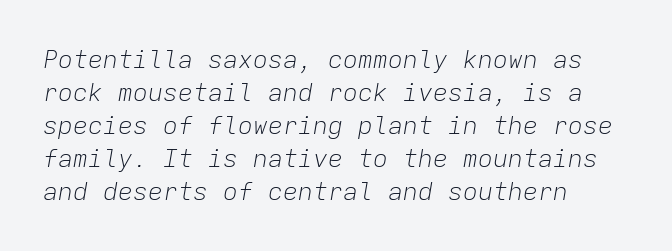
Q: Is the text bold? A: No.
Q: Is the text italic (slanted)? A: Yes, it leans right by about 9 degrees.
Q: Is the text underlined? A: No.
Q: How is the paragraph aligned? A: Left-aligned.
Q: Is the spacing between letters normal or unusually wide? A: Normal.
Q: Is the spacing between lines tight, normal or loose? A: Normal.
